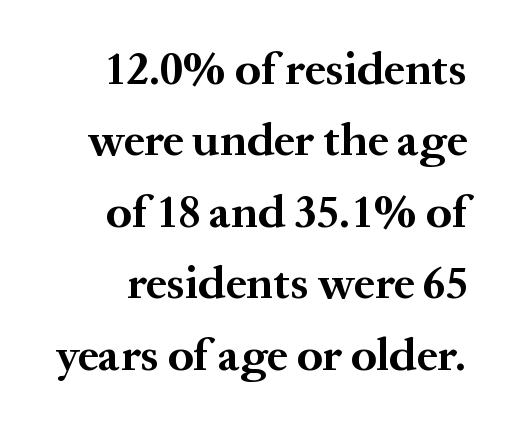
This sample keeps an unexceptional amount of space between lines. Glyph-to-glyph distance matches everyday printed text. Is this a fixed-width face? No — the glyphs have proportional, varying widths. Lines of text with bare space underneath. Each letter's strokes conclude with small projecting serifs. On the weight axis this lands at bold, roughly 700.
